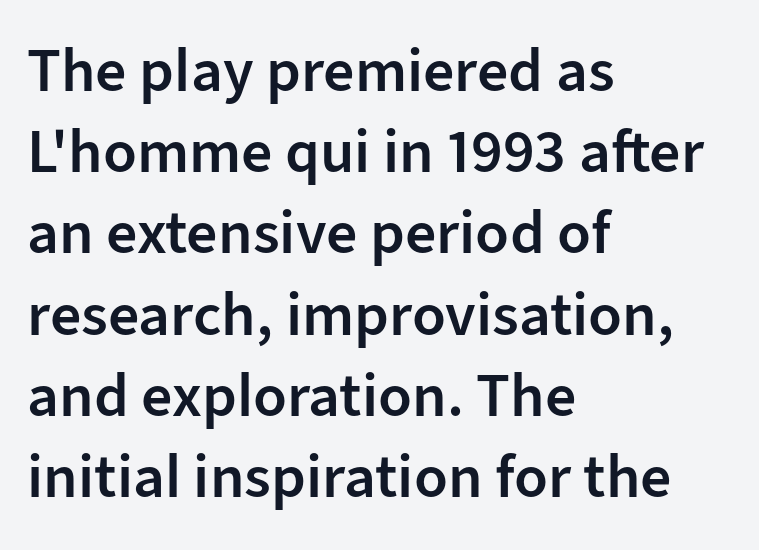
The image shows 62 px semibold sans-serif type, upright; set left-aligned, normal line spacing (1.31x), normal letter spacing, not underlined; low stroke contrast and a medium x-height.
